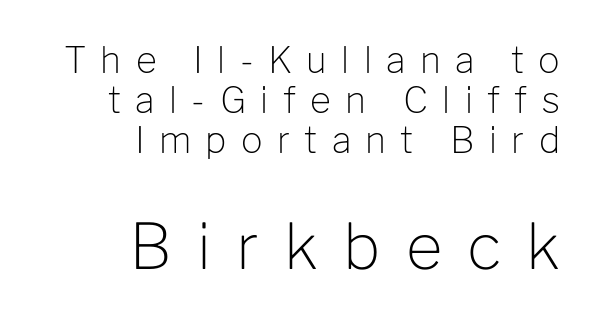
The image shows 63 px light sans-serif type, upright; set right-aligned, tight line spacing (1.11x), unusually wide letter spacing (+0.4 em), not underlined; the second (bottom) block is 1.75x larger; low stroke contrast and a medium x-height.
